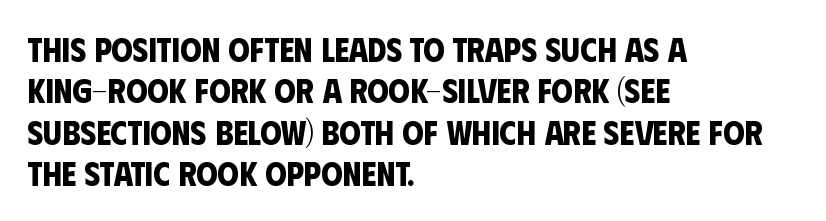
{"serif": "no", "bold": "yes", "weight": "bold", "width": "condensed", "stroke_contrast": "low", "x_height": "large", "monospaced": "no", "underline": "no", "align": "left", "line_spacing_ratio": 1.22, "letter_spacing": "normal", "letter_spacing_em": 0.0, "glyph_px": 34}
